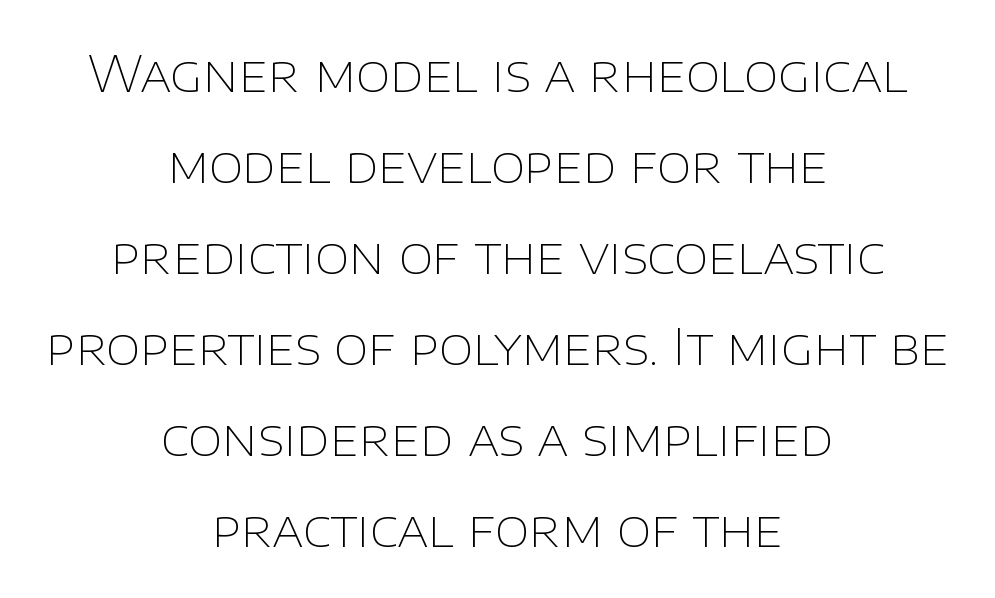
Q: Is the text bold? A: No.
Q: Is the text italic (slanted)? A: No, it is upright.
Q: Is the typeface a serif or a sans-serif typeface? A: Sans-serif.
Q: Is the text underlined? A: No.
Q: How is the paragraph aligned? A: Centered.
Q: Is the spacing between letters normal or unusually wide? A: Normal.
Q: Width (condensed, normal, or wide)? A: Normal.
Q: Stroke contrast? A: Low.
Q: x-height? A: Large.
Q: Monospaced? A: No.
